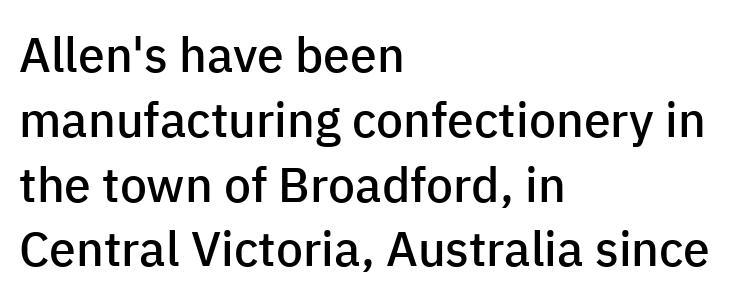
Q: Is the text bold? A: Semi-bold.
Q: Is the text italic (slanted)? A: No, it is upright.
Q: Is the typeface a serif or a sans-serif typeface? A: Sans-serif.
Q: Is the text underlined? A: No.
Q: How is the paragraph aligned? A: Left-aligned.
Q: Is the spacing between letters normal or unusually wide? A: Normal.
Q: Is the spacing between lines tight, normal or loose? A: Normal.
Q: Width (condensed, normal, or wide)? A: Normal.
Q: Stroke contrast? A: Low.
Q: x-height? A: Medium.
Q: Monospaced? A: No.
